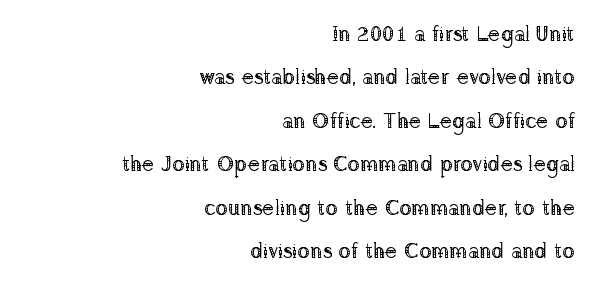
Q: Is the text bold? A: No.
Q: Is the text italic (slanted)? A: No, it is upright.
Q: Is the text underlined? A: No.
Q: How is the paragraph aligned? A: Right-aligned.
Q: Is the spacing between letters normal or unusually wide? A: Normal.
Q: Is the spacing between lines tight, normal or loose? A: Loose.
